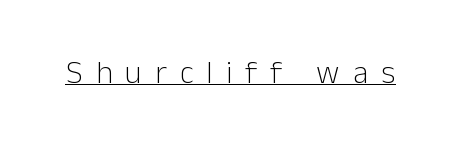
Q: Is the text bold? A: No.
Q: Is the text italic (slanted)? A: No, it is upright.
Q: Is the typeface a serif or a sans-serif typeface? A: Sans-serif.
Q: Is the text underlined? A: Yes.
Q: Is the spacing between letters normal or unusually wide? A: Unusually wide.
Q: Width (condensed, normal, or wide)? A: Normal.
Q: Stroke contrast? A: Low.
Q: x-height? A: Medium.
Q: Monospaced? A: No.
